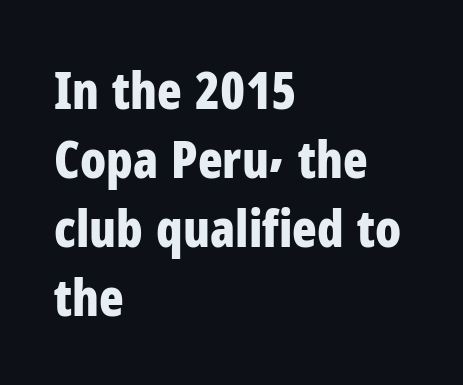
Q: Is the text bold? A: Yes.
Q: Is the text italic (slanted)? A: No, it is upright.
Q: Is the typeface a serif or a sans-serif typeface? A: Sans-serif.
Q: Is the text underlined? A: No.
Q: How is the paragraph aligned? A: Left-aligned.
Q: Is the spacing between letters normal or unusually wide? A: Normal.
Q: Is the spacing between lines tight, normal or loose? A: Normal.
Q: Width (condensed, normal, or wide)? A: Condensed.
Q: Stroke contrast? A: Low.
Q: x-height? A: Medium.
Q: Monospaced? A: No.
